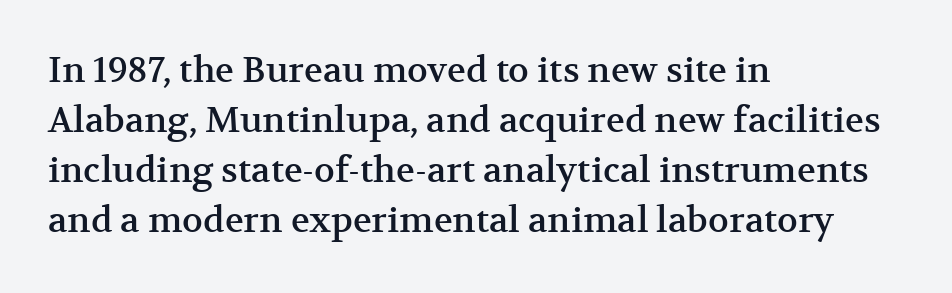
{"serif": "yes", "italic": "no", "width": "normal", "stroke_contrast": "medium", "x_height": "medium", "monospaced": "no", "underline": "no", "align": "left", "line_spacing": "normal", "line_spacing_ratio": 1.43, "letter_spacing": "normal", "letter_spacing_em": 0.0, "glyph_px": 35}
